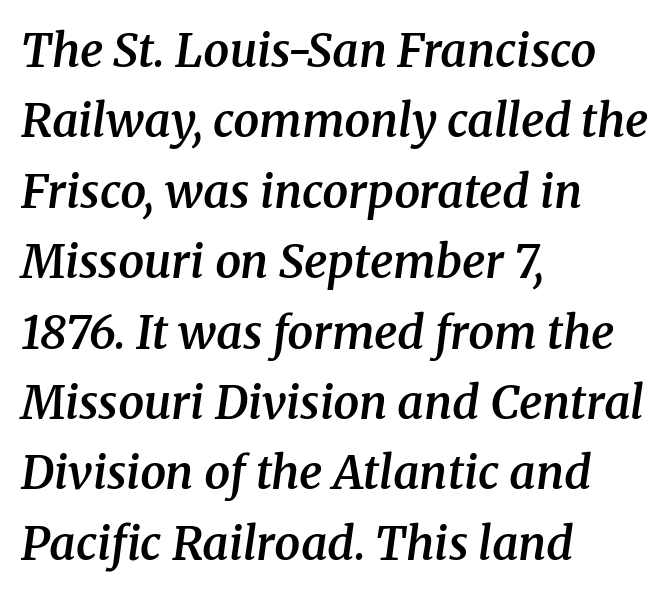
The text was rendered using a seriffed face with decorative stroke endings. This sample uses an oblique cut, with every glyph tilted off the vertical. Think of a printed novel: that variable character pitch is what you see here. Does the copy run flush right? No — it runs flush left.
